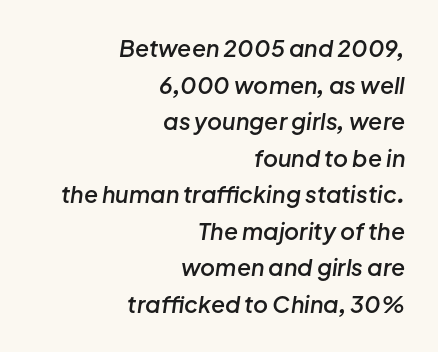
Q: Is the text bold? A: Semi-bold.
Q: Is the text italic (slanted)? A: Yes, it leans right by about 8 degrees.
Q: Is the text underlined? A: No.
Q: How is the paragraph aligned? A: Right-aligned.
Q: Is the spacing between letters normal or unusually wide? A: Normal.
Q: Is the spacing between lines tight, normal or loose? A: Normal.
